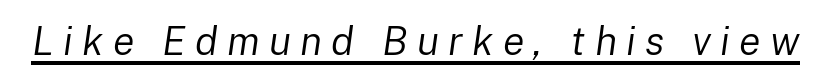
The image shows 40 px regular-weight type, italic (leaning right); set unusually wide letter spacing (+0.23 em), underlined; low stroke contrast and a medium x-height.
